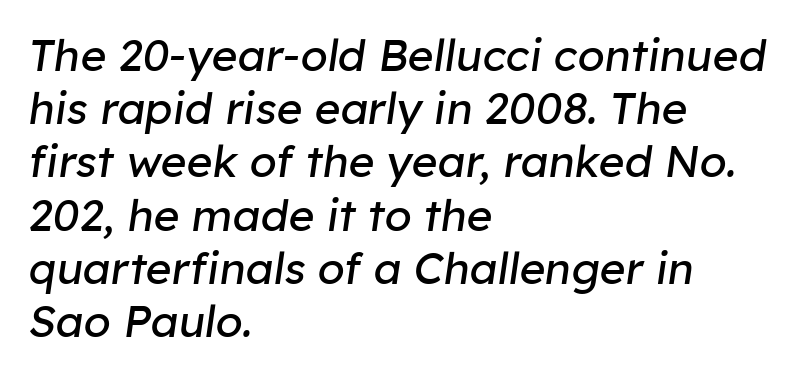
{"italic": "yes", "lean": "right", "slant_degrees": 8, "bold": "no", "weight": "regular", "width": "normal", "stroke_contrast": "low", "x_height": "medium", "monospaced": "no", "underline": "no", "align": "left", "line_spacing_ratio": 1.21, "letter_spacing": "normal", "letter_spacing_em": 0.0, "glyph_px": 44}
